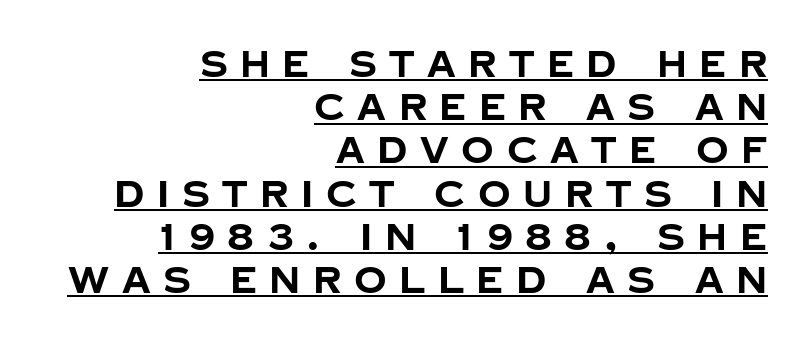
Q: Is the text bold? A: Yes.
Q: Is the text italic (slanted)? A: No, it is upright.
Q: Is the typeface a serif or a sans-serif typeface? A: Sans-serif.
Q: Is the text underlined? A: Yes.
Q: How is the paragraph aligned? A: Right-aligned.
Q: Is the spacing between letters normal or unusually wide? A: Unusually wide.
Q: Width (condensed, normal, or wide)? A: Normal.
Q: Stroke contrast? A: Low.
Q: x-height? A: Large.
Q: Monospaced? A: No.
